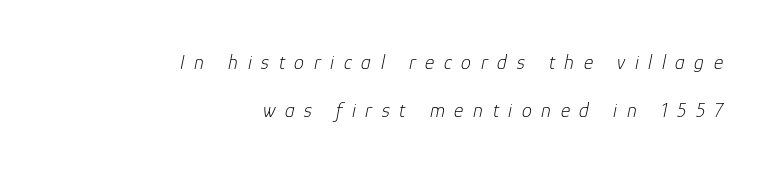
Q: Is the text bold? A: No.
Q: Is the text italic (slanted)? A: Yes, it leans right by about 12 degrees.
Q: Is the text underlined? A: No.
Q: How is the paragraph aligned? A: Right-aligned.
Q: Is the spacing between letters normal or unusually wide? A: Unusually wide.
Q: Is the spacing between lines tight, normal or loose? A: Loose.
